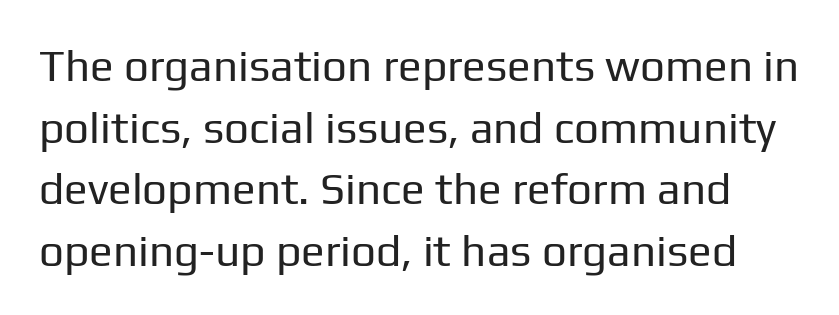
The image shows 44 px regular-weight sans-serif type, upright; set normal line spacing (1.4x), normal letter spacing, not underlined; low stroke contrast and a medium x-height.
